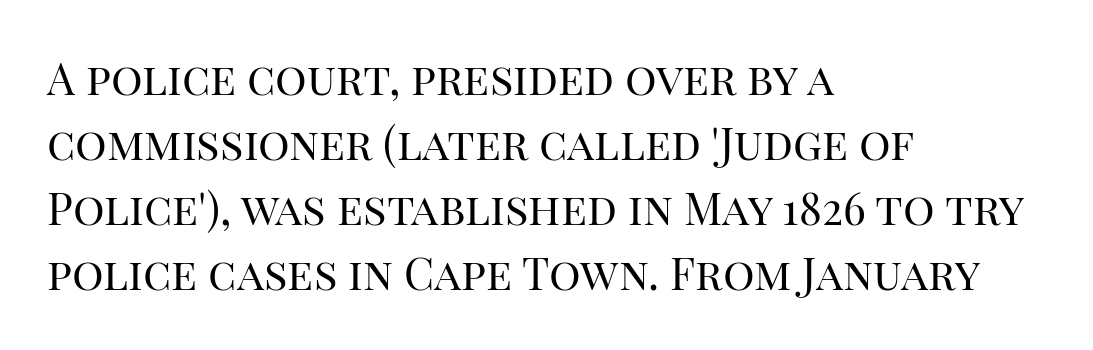
Interline gaps are of average width in this sample. Each letter's strokes conclude with small projecting serifs. The rendering uses natural spacing where letterforms have individual widths. Ascenders rise straight up at ninety degrees. The type is set solid horizontally, with unmodified tracking.
